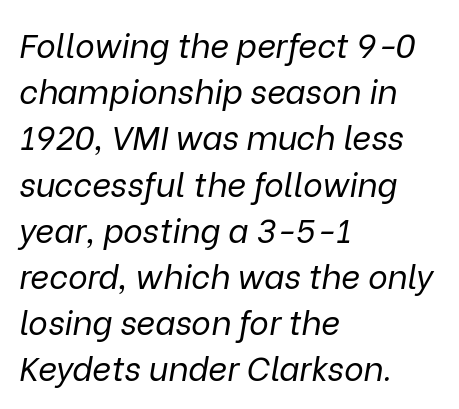
{"italic": "yes", "lean": "right", "slant_degrees": 9, "bold": "no", "weight": "regular", "width": "normal", "stroke_contrast": "low", "x_height": "medium", "monospaced": "no", "underline": "no", "align": "left", "line_spacing": "normal", "line_spacing_ratio": 1.4, "letter_spacing": "normal", "letter_spacing_em": 0.0, "glyph_px": 33}
